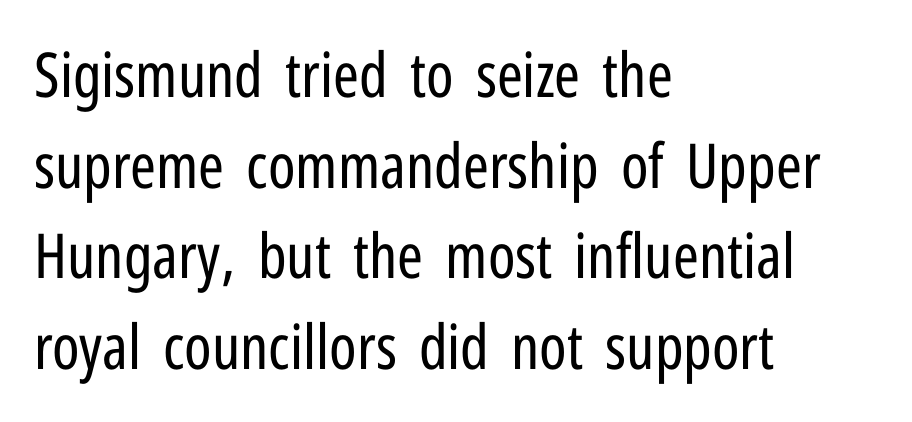
Q: Is the text bold? A: No.
Q: Is the text italic (slanted)? A: No, it is upright.
Q: Is the typeface a serif or a sans-serif typeface? A: Sans-serif.
Q: Is the text underlined? A: No.
Q: How is the paragraph aligned? A: Left-aligned.
Q: Is the spacing between letters normal or unusually wide? A: Normal.
Q: Is the spacing between lines tight, normal or loose? A: Normal.
Q: Width (condensed, normal, or wide)? A: Condensed.
Q: Stroke contrast? A: Low.
Q: x-height? A: Medium.
Q: Monospaced? A: No.
